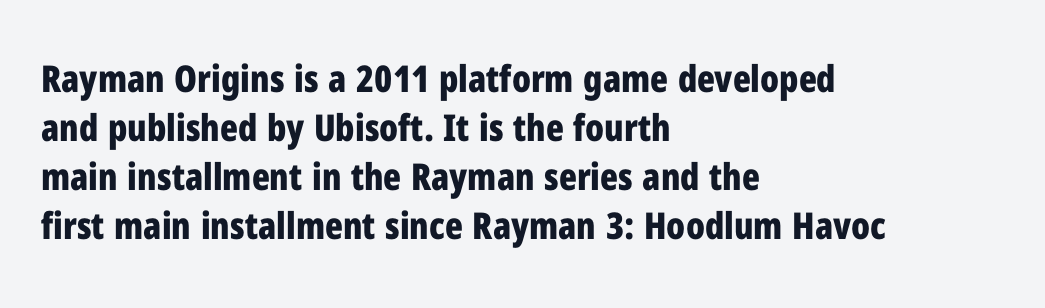
{"serif": "no", "italic": "no", "bold": "yes", "weight": "bold", "width": "condensed", "stroke_contrast": "low", "x_height": "medium", "monospaced": "no", "underline": "no", "align": "left", "line_spacing": "normal", "line_spacing_ratio": 1.32, "letter_spacing": "normal", "letter_spacing_em": 0.0, "glyph_px": 37}
